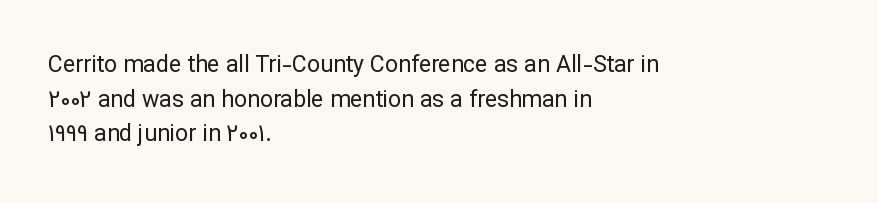
{"italic": "no", "bold": "no", "underline": "no", "align": "left", "line_spacing": "normal", "line_spacing_ratio": 1.51, "letter_spacing": "normal", "letter_spacing_em": 0.0, "glyph_px": 23}
